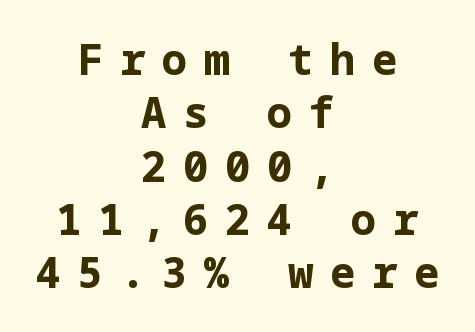
The image shows 42 px bold sans-serif type, upright; set centered, normal line spacing (1.27x), unusually wide letter spacing (+0.4 em), not underlined; low stroke contrast and a medium x-height.
